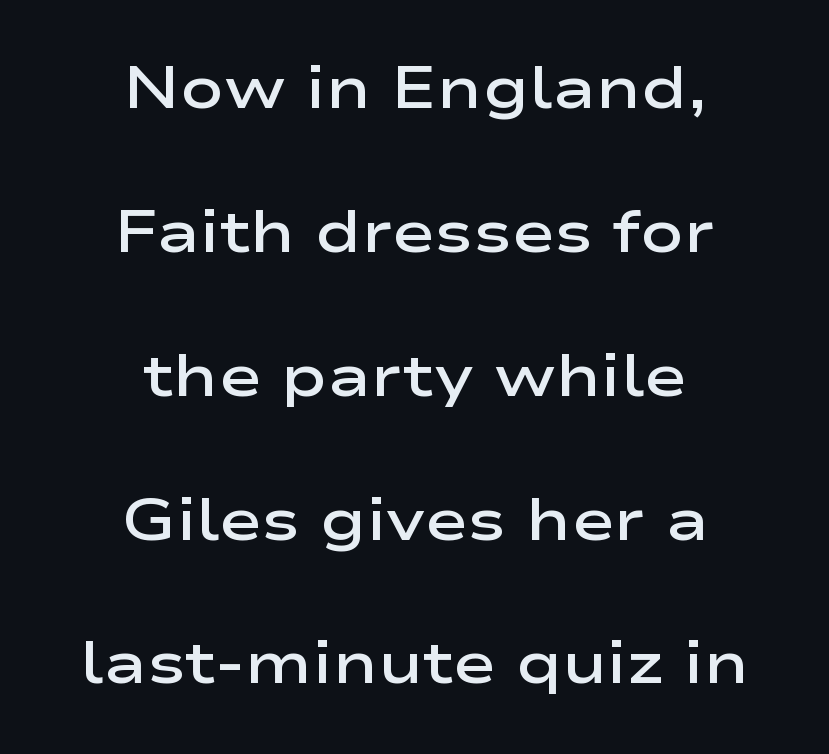
Posture: vertical. Do the characters align in a grid? No, the font is proportional. Beneath every word, the page is bare. In terms of letterform style, serifs are entirely absent. Characters follow at the spacing the type designer built in.
